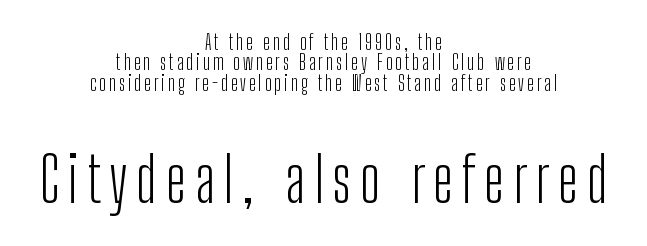
The image shows 63 px light, condensed sans-serif type, upright; set centered, tight line spacing (0.97x), not underlined; the second (bottom) block is 3.0x larger; low stroke contrast and a medium x-height.
